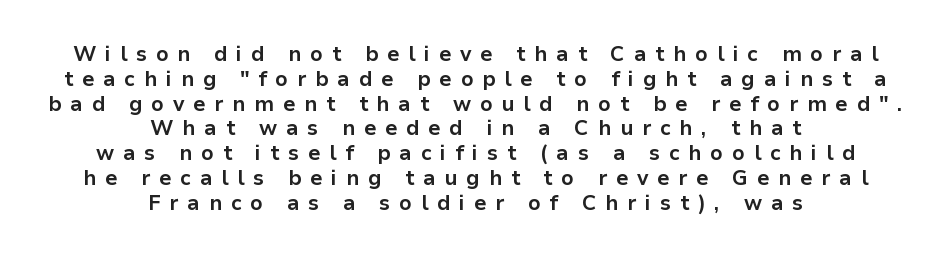
The image shows 21 px bold type, upright; set centered, line spacing 1.18x, unusually wide letter spacing (+0.42 em), not underlined.
